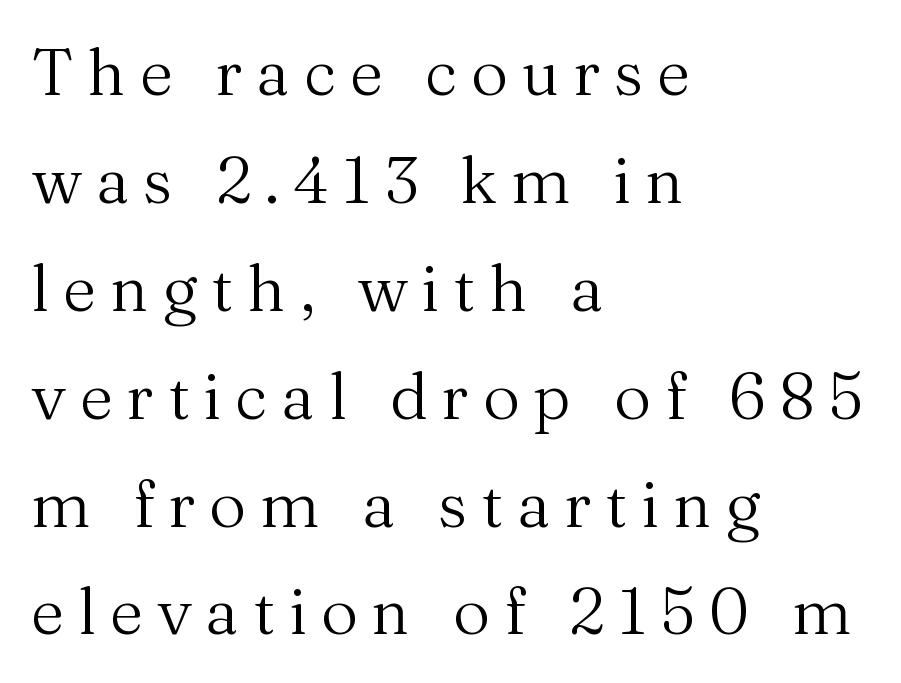
The image shows 65 px regular-weight serif type, upright; set left-aligned, normal line spacing (1.66x), unusually wide letter spacing (+0.21 em), not underlined; medium stroke contrast and a medium x-height.
